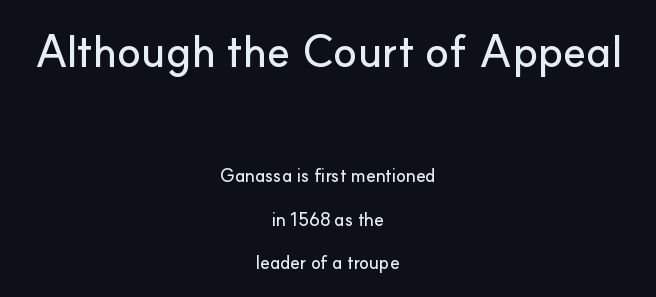
The image shows 44 px sans-serif type, upright; set centered, loose line spacing (2.41x), normal letter spacing, not underlined; the first (top) block is 2.44x larger; low stroke contrast and a small x-height.
